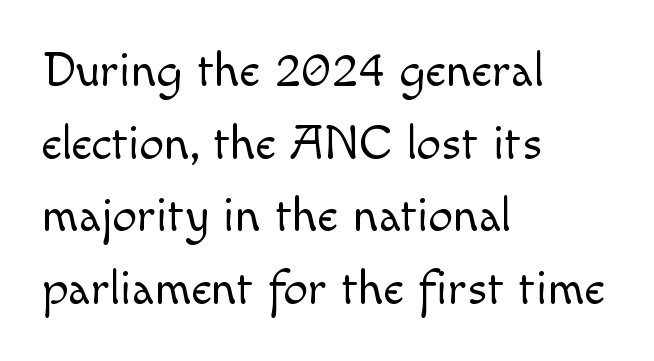
The image shows 49 px light sans-serif type, upright; set left-aligned, normal line spacing (1.48x), normal letter spacing, not underlined; a small x-height.
